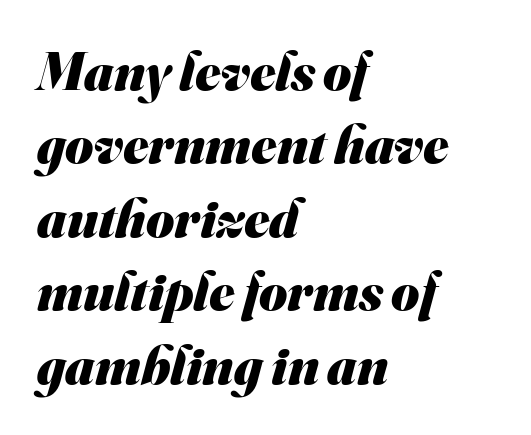
{"serif": "no", "bold": "yes", "weight": "heavy", "width": "normal", "stroke_contrast": "medium", "x_height": "small", "monospaced": "no", "underline": "no", "align": "left", "line_spacing": "normal", "line_spacing_ratio": 1.36, "letter_spacing": "normal", "letter_spacing_em": 0.0, "glyph_px": 54}
